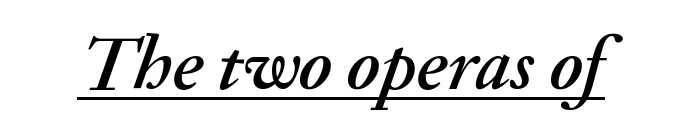
Q: Is the text italic (slanted)? A: Yes, it leans right by about 20 degrees.
Q: Is the text underlined? A: Yes.
Q: Is the spacing between letters normal or unusually wide? A: Normal.
Q: Width (condensed, normal, or wide)? A: Normal.
Q: Stroke contrast? A: Medium.
Q: x-height? A: Small.
Q: Monospaced? A: No.
